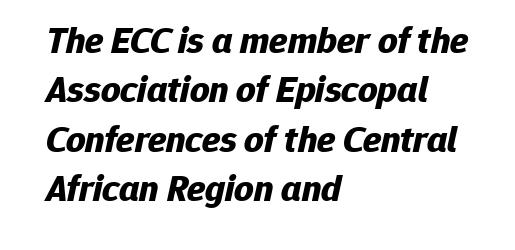
Q: Is the text bold? A: Yes.
Q: Is the text italic (slanted)? A: Yes, it leans right by about 12 degrees.
Q: Is the text underlined? A: No.
Q: How is the paragraph aligned? A: Left-aligned.
Q: Is the spacing between letters normal or unusually wide? A: Normal.
Q: Is the spacing between lines tight, normal or loose? A: Normal.
Q: Width (condensed, normal, or wide)? A: Normal.
Q: Stroke contrast? A: Low.
Q: x-height? A: Medium.
Q: Monospaced? A: No.
